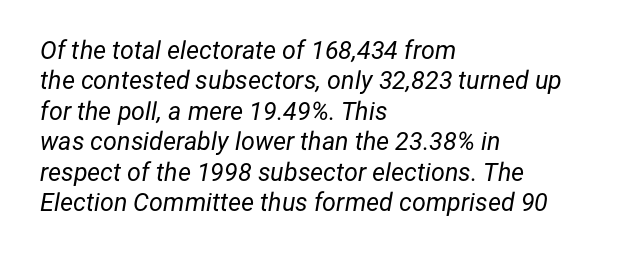
The image shows 25 px text type, italic (leaning right); set left-aligned, line spacing 1.22x, normal letter spacing, not underlined.
